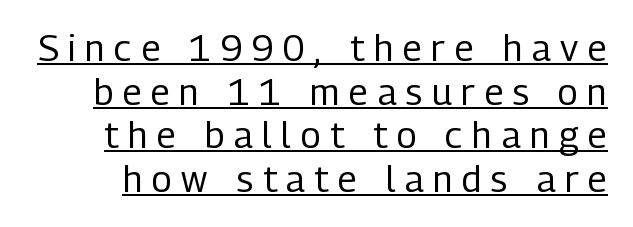
Students, note that the glyphs here are deliberately spaced far apart. Each letter keeps its own natural width here, so spacing adapts to shape. Grotesque or geometric, the face here clearly has no serifs. If you drew a line through each stem, it would be perfectly vertical. The rendering uses the underline text-decoration.
